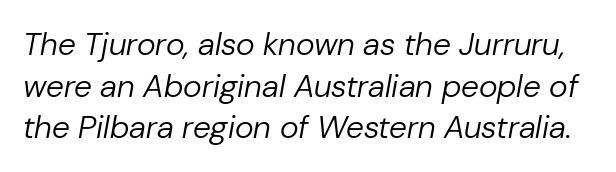
The lettering tilts uniformly, giving the passage an italic look. Each letter keeps its own natural width here, so spacing adapts to shape. The space between consecutive lines is moderate. The rendering keeps characters at their native spacing. Letters rest on an invisible, unmarked baseline. Stems here are at most as thick as an everyday book face.
